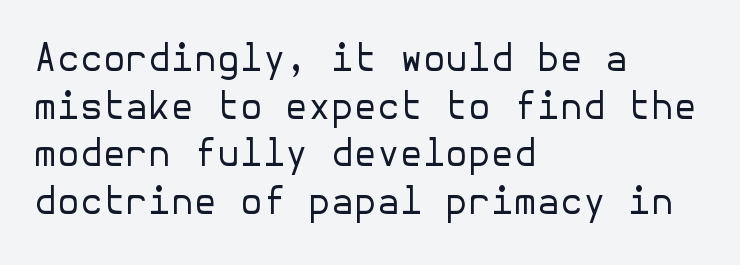
Q: Is the text bold? A: No.
Q: Is the text italic (slanted)? A: No, it is upright.
Q: Is the typeface a serif or a sans-serif typeface? A: Sans-serif.
Q: Is the text underlined? A: No.
Q: How is the paragraph aligned? A: Left-aligned.
Q: Is the spacing between letters normal or unusually wide? A: Normal.
Q: Is the spacing between lines tight, normal or loose? A: Normal.
Q: Width (condensed, normal, or wide)? A: Normal.
Q: Stroke contrast? A: Low.
Q: x-height? A: Medium.
